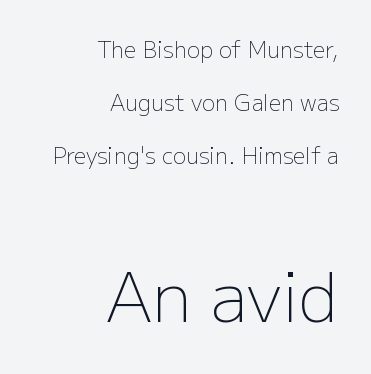
The image shows 67 px light sans-serif type, upright; set right-aligned, loose line spacing (2.4x), normal letter spacing, not underlined; the second (bottom) block is 3.05x larger; low stroke contrast and a medium x-height.
